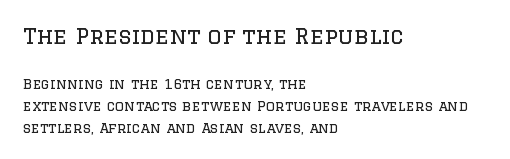
Q: Is the text bold? A: No.
Q: Is the text italic (slanted)? A: No, it is upright.
Q: Is the text underlined? A: No.
Q: How is the paragraph aligned? A: Left-aligned.
Q: Is the spacing between letters normal or unusually wide? A: Normal.
Q: Is the spacing between lines tight, normal or loose? A: Normal.
Q: Which block of text is set in a larger size, the first (top) or the second (bottom)? A: The first (top) one.
